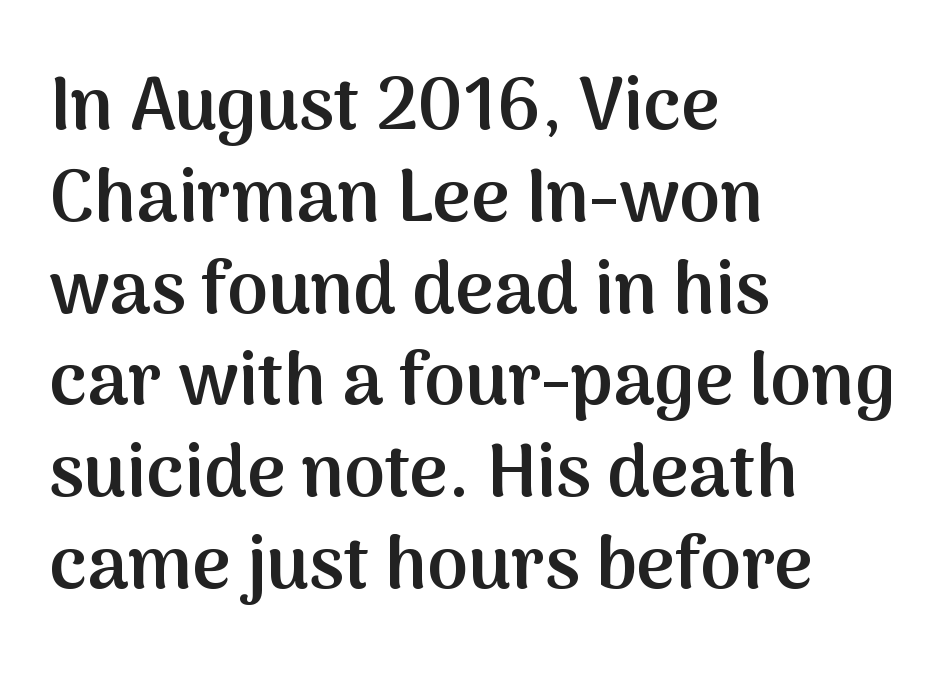
Q: Is the text bold? A: Semi-bold.
Q: Is the text italic (slanted)? A: No, it is upright.
Q: Is the typeface a serif or a sans-serif typeface? A: Sans-serif.
Q: Is the text underlined? A: No.
Q: How is the paragraph aligned? A: Left-aligned.
Q: Is the spacing between letters normal or unusually wide? A: Normal.
Q: Width (condensed, normal, or wide)? A: Normal.
Q: Stroke contrast? A: Medium.
Q: x-height? A: Medium.
Q: Monospaced? A: No.
